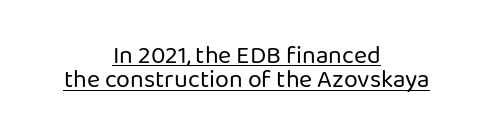
{"italic": "no", "bold": "no", "underline": "yes", "align": "center", "line_spacing": "tight", "line_spacing_ratio": 0.98, "letter_spacing": "normal", "letter_spacing_em": 0.0, "glyph_px": 25}
